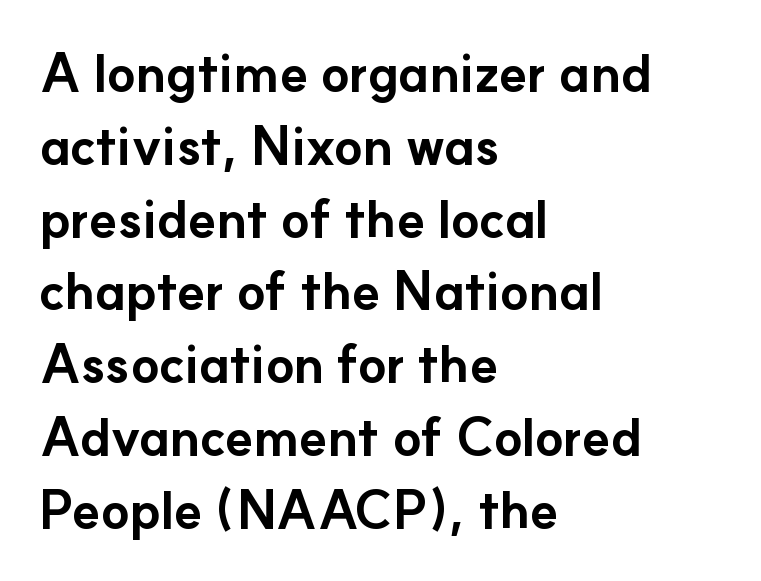
Q: Is the text bold? A: Yes.
Q: Is the text italic (slanted)? A: No, it is upright.
Q: Is the typeface a serif or a sans-serif typeface? A: Sans-serif.
Q: Is the text underlined? A: No.
Q: How is the paragraph aligned? A: Left-aligned.
Q: Is the spacing between letters normal or unusually wide? A: Normal.
Q: Is the spacing between lines tight, normal or loose? A: Normal.
Q: Width (condensed, normal, or wide)? A: Normal.
Q: Stroke contrast? A: Low.
Q: x-height? A: Small.
Q: Monospaced? A: No.
